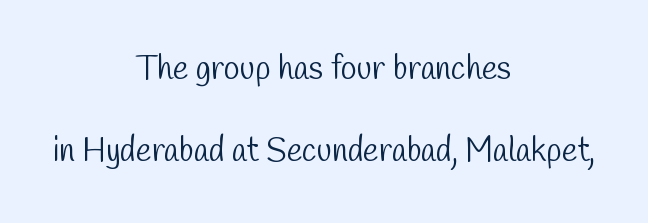
The rendering keeps characters at their native spacing. Typeset on center — no edge is straight. Unlike a traditional serif, this face leaves its strokes unadorned. The baseline area is clear.
